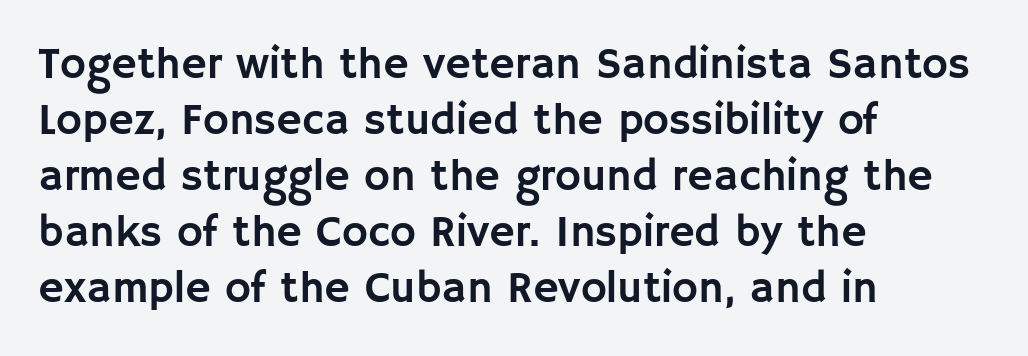
In terms of leading, this rendering sits right in the middle. This rendering employs a face without finishing strokes, i.e., a sans-serif. The typesetter chose a ragged-right arrangement here. The letters stand straight up with perfectly vertical stems. Words appear dense and cohesive because spacing is normal.
